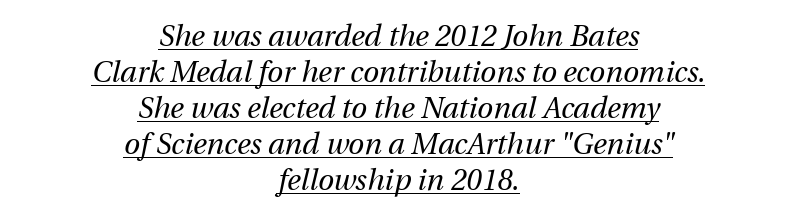
There's an unmistakable incline to the writing here. Students, note that the glyphs here touch the page at normal intervals. These lines are rendered in a variable-pitch font. Ink coverage per letter is moderate at most.
